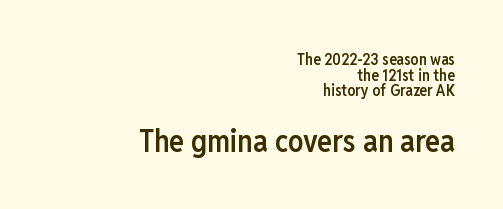
Q: Is the text bold? A: Semi-bold.
Q: Is the text italic (slanted)? A: No, it is upright.
Q: Is the typeface a serif or a sans-serif typeface? A: Sans-serif.
Q: Is the text underlined? A: No.
Q: How is the paragraph aligned? A: Right-aligned.
Q: Is the spacing between letters normal or unusually wide? A: Normal.
Q: Is the spacing between lines tight, normal or loose? A: Tight.
Q: Which block of text is set in a larger size, the first (top) or the second (bottom)? A: The second (bottom) one.
Q: Width (condensed, normal, or wide)? A: Condensed.
Q: Stroke contrast? A: Low.
Q: x-height? A: Medium.
Q: Monospaced? A: No.
